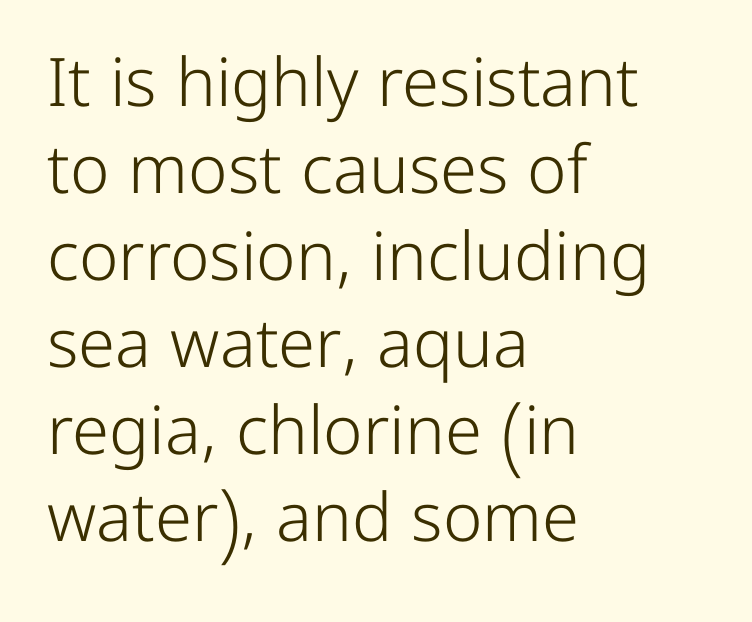
Q: Is the text bold? A: No.
Q: Is the text italic (slanted)? A: No, it is upright.
Q: Is the typeface a serif or a sans-serif typeface? A: Sans-serif.
Q: Is the text underlined? A: No.
Q: How is the paragraph aligned? A: Left-aligned.
Q: Is the spacing between letters normal or unusually wide? A: Normal.
Q: Is the spacing between lines tight, normal or loose? A: Normal.
Q: Width (condensed, normal, or wide)? A: Normal.
Q: Stroke contrast? A: Low.
Q: x-height? A: Medium.
Q: Monospaced? A: No.
